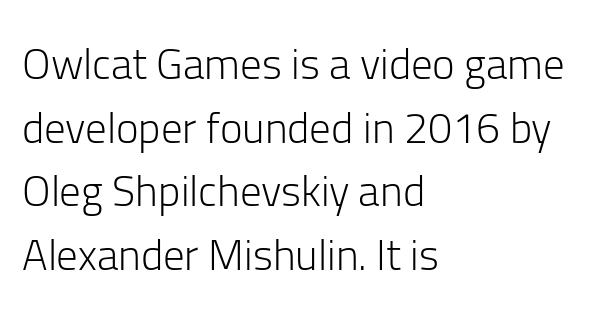
The image shows 43 px light sans-serif type, upright; set left-aligned, normal line spacing (1.48x), normal letter spacing, not underlined; low stroke contrast and a medium x-height.
